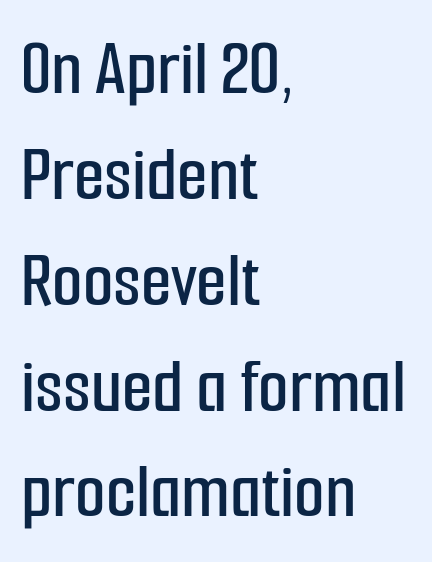
Q: Is the text italic (slanted)? A: No, it is upright.
Q: Is the typeface a serif or a sans-serif typeface? A: Sans-serif.
Q: Is the text underlined? A: No.
Q: How is the paragraph aligned? A: Left-aligned.
Q: Is the spacing between letters normal or unusually wide? A: Normal.
Q: Is the spacing between lines tight, normal or loose? A: Normal.
Q: Width (condensed, normal, or wide)? A: Condensed.
Q: Stroke contrast? A: Low.
Q: x-height? A: Medium.
Q: Monospaced? A: No.
